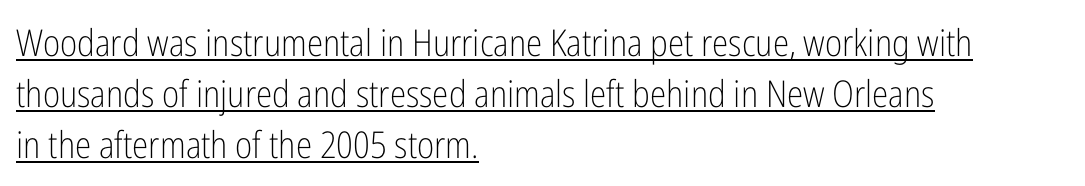
In designer terms, the underline attribute is active on this setting. Is there much room between lines? A standard amount, neither cramped nor airy. Heaviness? Minimal to ordinary, like unemphasized prose. No feet cap the strokes, marking this as sans-serif type.
